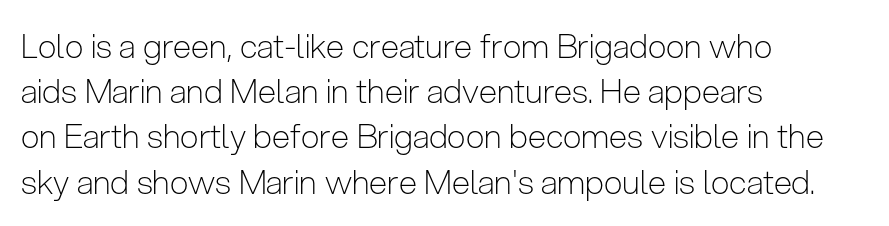
A typesetter would call this proportional, since set widths differ per character. No extra ink here — the face is not bold. The lines are quadded left. A bare baseline throughout the passage.
